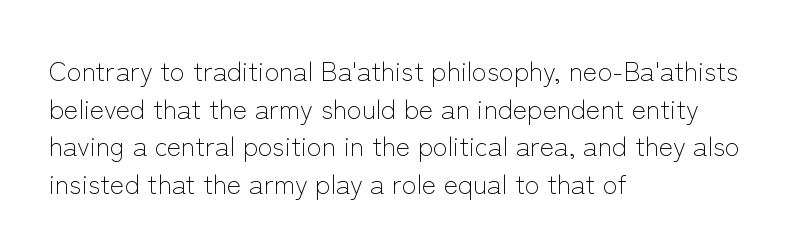
Notice how the stems are strictly vertical — no italics here. A bare baseline throughout the passage. Inter-character spacing is left at the font's built-in metrics. Vertical spacing — default. The ragged edge is on the right, which tells us the setting is flush left. The font sits on the lighter half of the weight spectrum, regular included.
